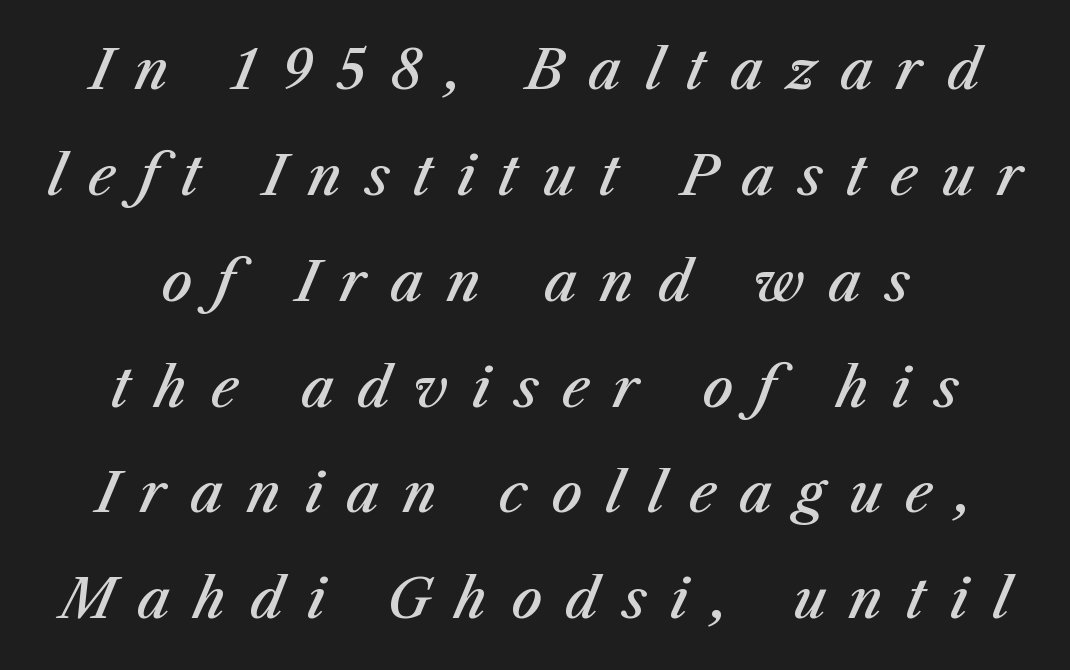
Strokes here are thickened, but only to semibold level. A clean baseline with only descenders dipping below it. It's the slanting kind of type. Each new line begins a long way beneath the previous one. Each line is balanced around a shared central axis. Inter-character spacing is expanded well beyond the font's built-in metrics.
